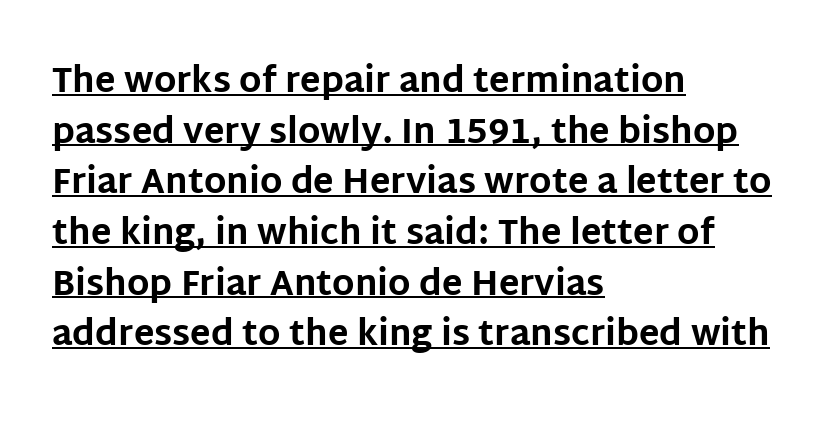
Q: Is the text bold? A: Yes.
Q: Is the text italic (slanted)? A: No, it is upright.
Q: Is the typeface a serif or a sans-serif typeface? A: Sans-serif.
Q: Is the text underlined? A: Yes.
Q: How is the paragraph aligned? A: Left-aligned.
Q: Is the spacing between letters normal or unusually wide? A: Normal.
Q: Is the spacing between lines tight, normal or loose? A: Normal.
Q: Width (condensed, normal, or wide)? A: Normal.
Q: Stroke contrast? A: Low.
Q: x-height? A: Large.
Q: Monospaced? A: No.
